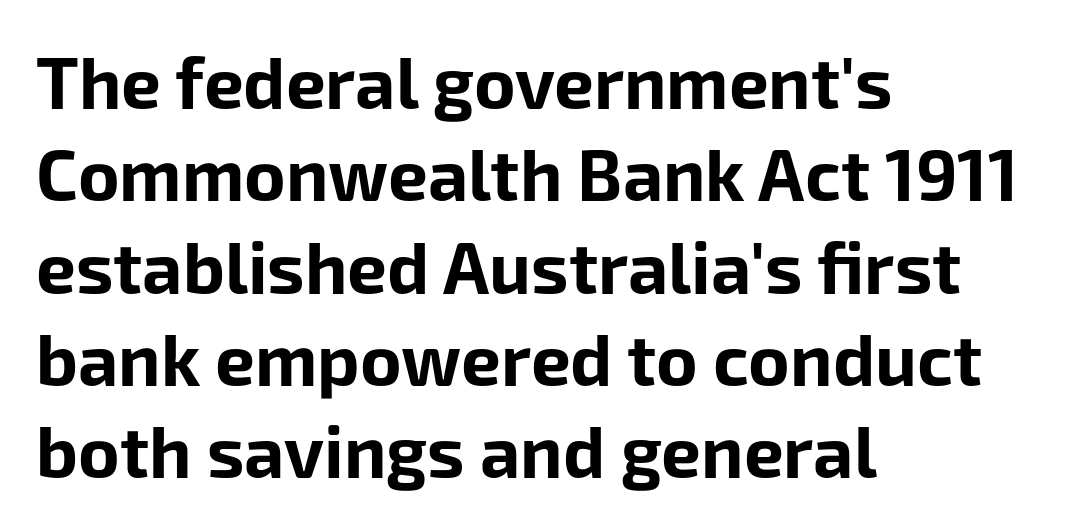
Q: Is the text bold? A: Yes.
Q: Is the text italic (slanted)? A: No, it is upright.
Q: Is the typeface a serif or a sans-serif typeface? A: Sans-serif.
Q: Is the text underlined? A: No.
Q: How is the paragraph aligned? A: Left-aligned.
Q: Is the spacing between letters normal or unusually wide? A: Normal.
Q: Is the spacing between lines tight, normal or loose? A: Normal.
Q: Width (condensed, normal, or wide)? A: Normal.
Q: Stroke contrast? A: Low.
Q: x-height? A: Medium.
Q: Monospaced? A: No.
